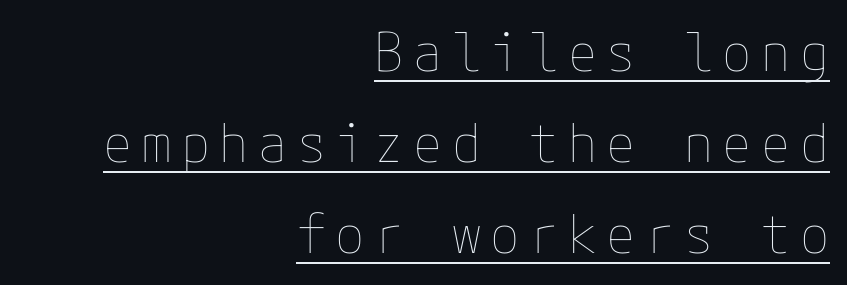
{"italic": "no", "bold": "no", "weight": "thin", "width": "normal", "stroke_contrast": "low", "x_height": "medium", "underline": "yes", "align": "right", "line_spacing_ratio": 1.72, "glyph_px": 53}
